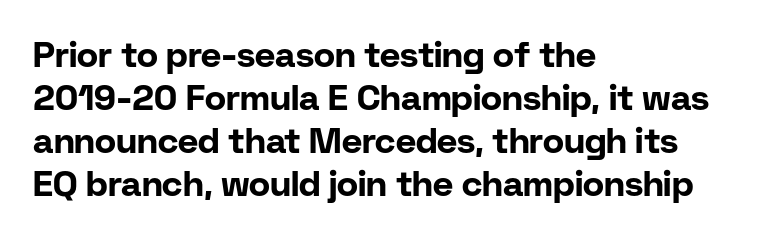
{"serif": "no", "italic": "no", "bold": "yes", "weight": "bold", "width": "normal", "stroke_contrast": "low", "x_height": "medium", "monospaced": "no", "underline": "no", "align": "left", "line_spacing_ratio": 1.23, "letter_spacing": "normal", "letter_spacing_em": 0.0, "glyph_px": 35}
